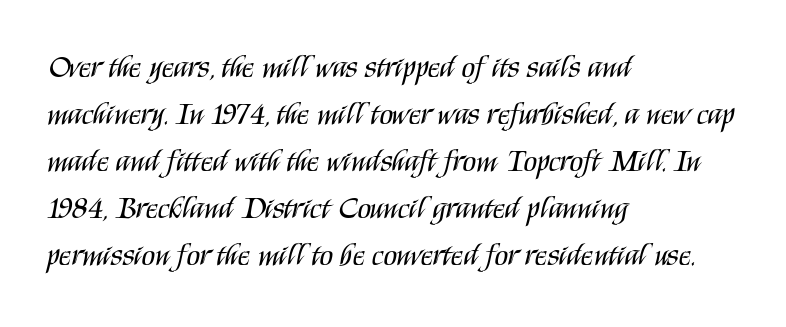
Q: Is the text bold? A: No.
Q: Is the text italic (slanted)? A: Yes.
Q: Is the typeface a serif or a sans-serif typeface? A: Sans-serif.
Q: Is the text underlined? A: No.
Q: How is the paragraph aligned? A: Left-aligned.
Q: Is the spacing between letters normal or unusually wide? A: Normal.
Q: Is the spacing between lines tight, normal or loose? A: Normal.
Q: Width (condensed, normal, or wide)? A: Condensed.
Q: Stroke contrast? A: Medium.
Q: x-height? A: Large.
Q: Monospaced? A: No.
